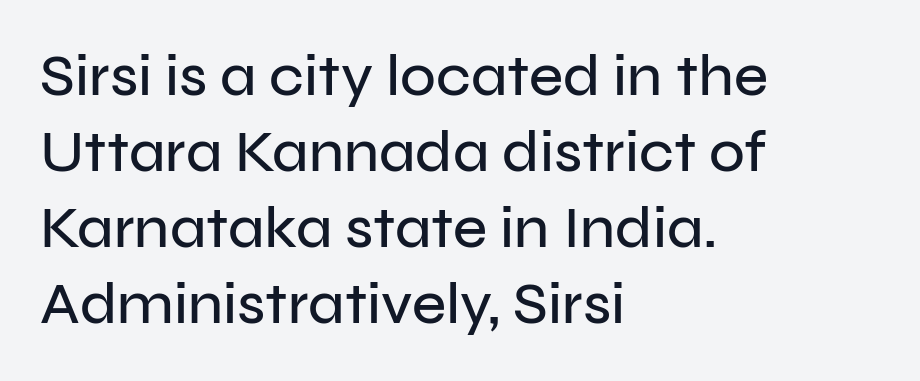
Is this a sans? Yes — the strokes have no serifs. The strip under each line holds only bare page. You could call the tracking neutral — neither tight nor loose. Left-aligned paragraph, ragged on the right.
